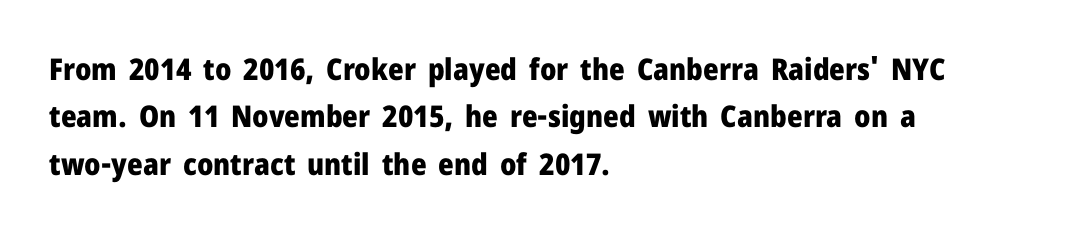
The image shows 30 px heavy sans-serif type, upright; set left-aligned, normal line spacing (1.58x), normal letter spacing, not underlined; low stroke contrast and a medium x-height.
